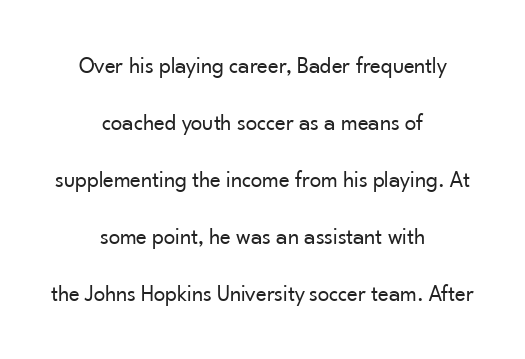
The image shows 23 px text type, upright; set centered, loose line spacing (2.48x), normal letter spacing, not underlined.
